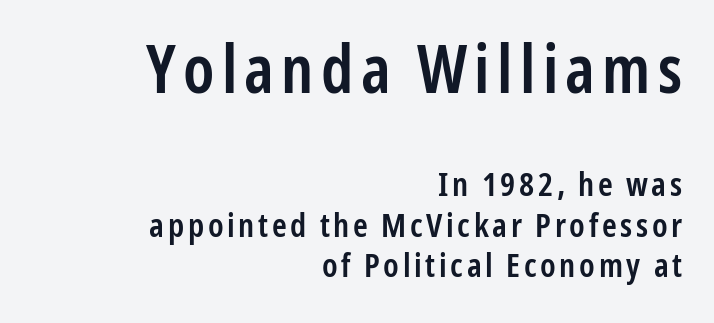
A fair bit of extra ink — the face is semibold, not bold. The letters stand upright; this is a roman face. Here the designer chose a conventional face with non-uniform glyph widths. The compositor pushed each line to the right boundary. Bigger letters appear in the top chunk; the bottom chunk is reduced.
